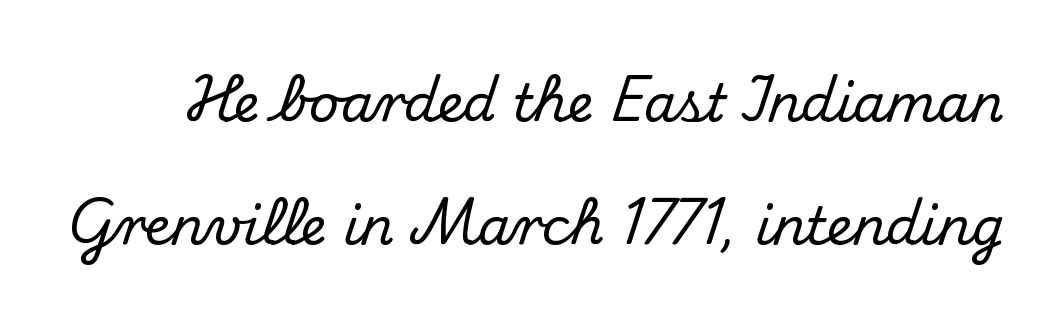
{"serif": "yes", "width": "normal", "stroke_contrast": "medium", "x_height": "small", "monospaced": "no", "underline": "no", "line_spacing": "loose", "line_spacing_ratio": 2.36, "letter_spacing": "normal", "letter_spacing_em": 0.0, "glyph_px": 52}
